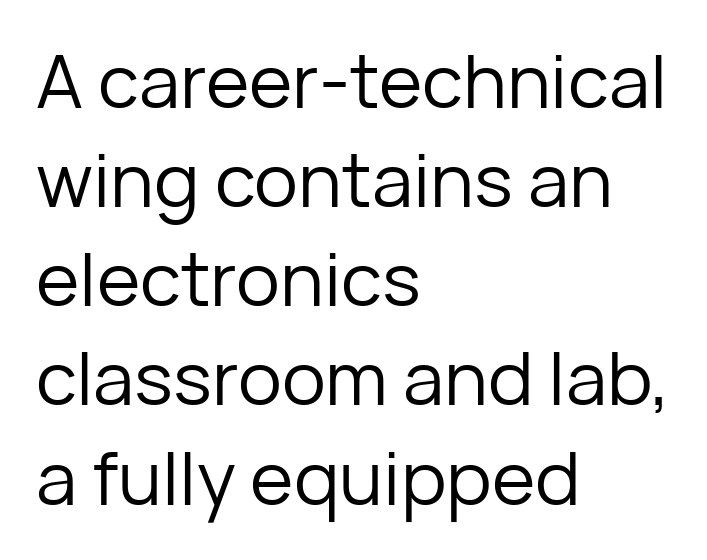
{"serif": "no", "italic": "no", "bold": "no", "weight": "regular", "width": "normal", "stroke_contrast": "low", "x_height": "medium", "monospaced": "no", "underline": "no", "align": "left", "line_spacing": "normal", "line_spacing_ratio": 1.34, "letter_spacing": "normal", "letter_spacing_em": 0.0, "glyph_px": 74}
